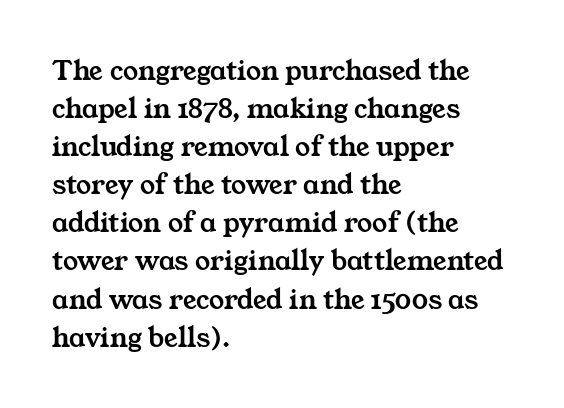
Q: Is the typeface a serif or a sans-serif typeface? A: Serif.
Q: Is the text underlined? A: No.
Q: How is the paragraph aligned? A: Left-aligned.
Q: Is the spacing between letters normal or unusually wide? A: Normal.
Q: Is the spacing between lines tight, normal or loose? A: Normal.
Q: Width (condensed, normal, or wide)? A: Wide.
Q: Stroke contrast? A: Medium.
Q: x-height? A: Medium.
Q: Monospaced? A: No.
